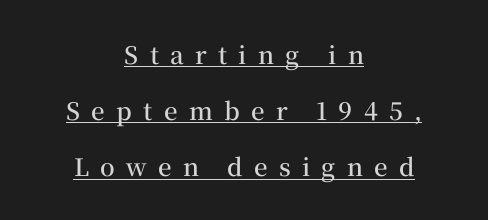
The image shows 24 px text type, upright; set centered, loose line spacing (2.34x), unusually wide letter spacing (+0.47 em), underlined.
